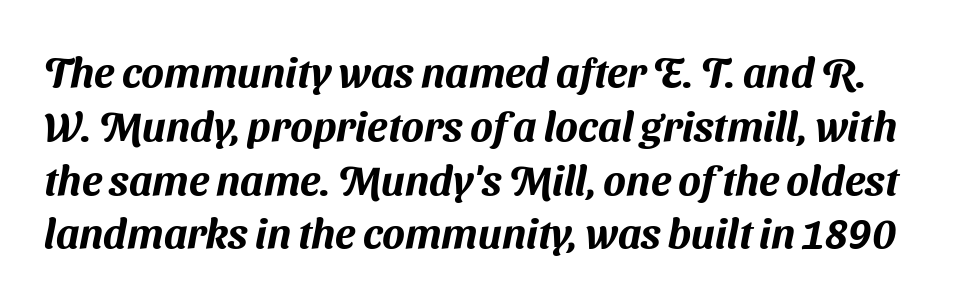
Vertical spacing — default. Is the letter spacing exaggerated? No — it looks like the ordinary default. The foot of each line stays bare and open. You can tell from the bare stems that sans-serif type was used.
